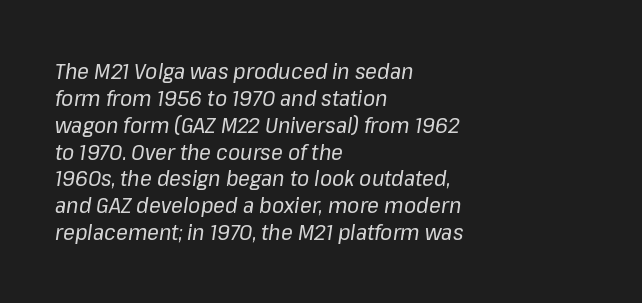
Stroke thickness stays within the range of a standard reading face or lighter. Is the block centered? No — it sits flush against the left margin. Descenders are the only things crossing below the line. Between one letter and the next there's only the usual sliver of space.
